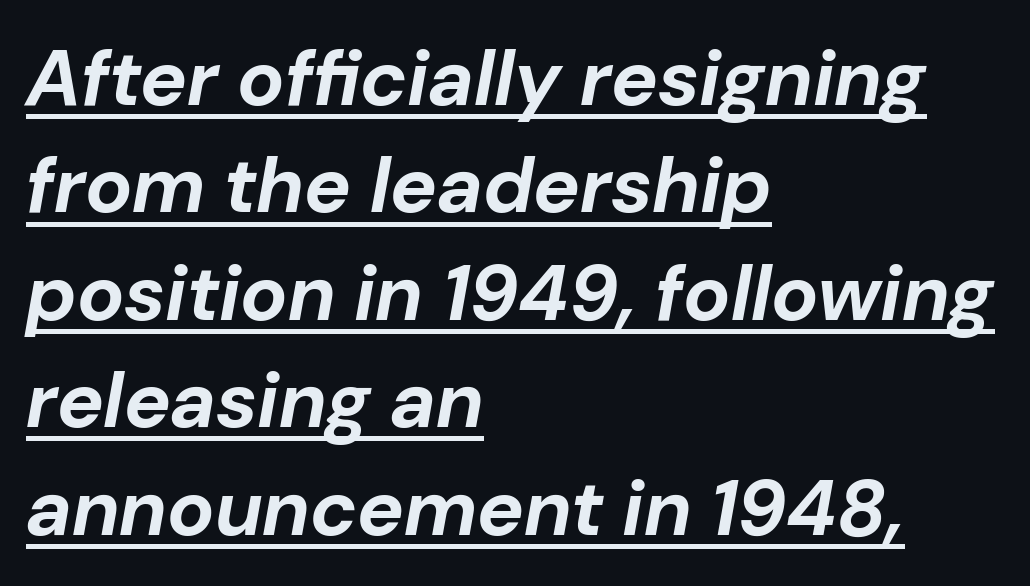
The image shows 79 px bold type, italic (leaning right); set left-aligned, normal line spacing (1.36x), normal letter spacing, underlined; low stroke contrast and a medium x-height.
